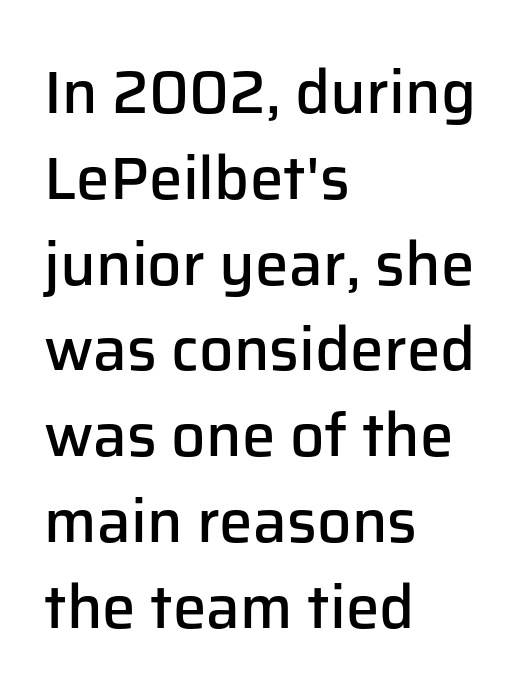
The image shows 60 px semibold sans-serif type, upright; set left-aligned, normal line spacing (1.43x), normal letter spacing, not underlined; low stroke contrast and a medium x-height.
